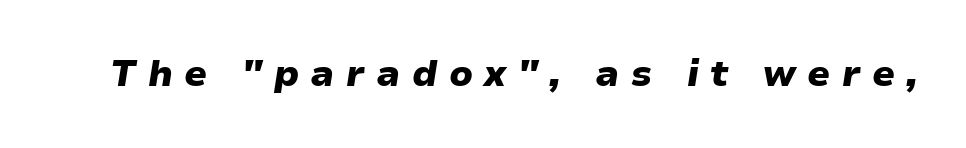
Q: Is the text bold? A: Yes.
Q: Is the text italic (slanted)? A: Yes, it leans right by about 9 degrees.
Q: Is the text underlined? A: No.
Q: Is the spacing between letters normal or unusually wide? A: Unusually wide.
Q: Width (condensed, normal, or wide)? A: Normal.
Q: Stroke contrast? A: Low.
Q: x-height? A: Medium.
Q: Monospaced? A: No.
